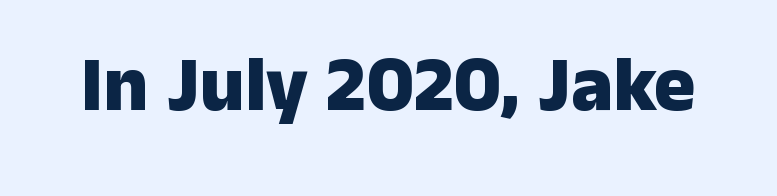
A sans-serif font was chosen for this passage. This rendering leaves character spacing at its baseline value. The lettering stays uniformly vertical, giving the passage a roman look. Is this a fixed-width face? No — the glyphs have proportional, varying widths. Check under the words: just untouched page. Summary of weight: heavy, a full bold.
